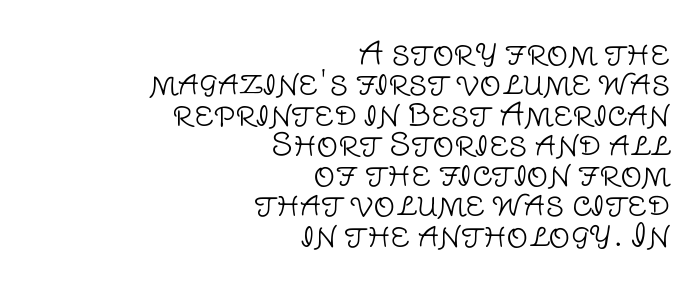
Q: Is the text bold? A: No.
Q: Is the text italic (slanted)? A: Yes.
Q: Is the typeface a serif or a sans-serif typeface? A: Sans-serif.
Q: Is the text underlined? A: No.
Q: How is the paragraph aligned? A: Right-aligned.
Q: Is the spacing between letters normal or unusually wide? A: Normal.
Q: Is the spacing between lines tight, normal or loose? A: Tight.
Q: Width (condensed, normal, or wide)? A: Normal.
Q: Stroke contrast? A: Low.
Q: x-height? A: Large.
Q: Monospaced? A: No.
